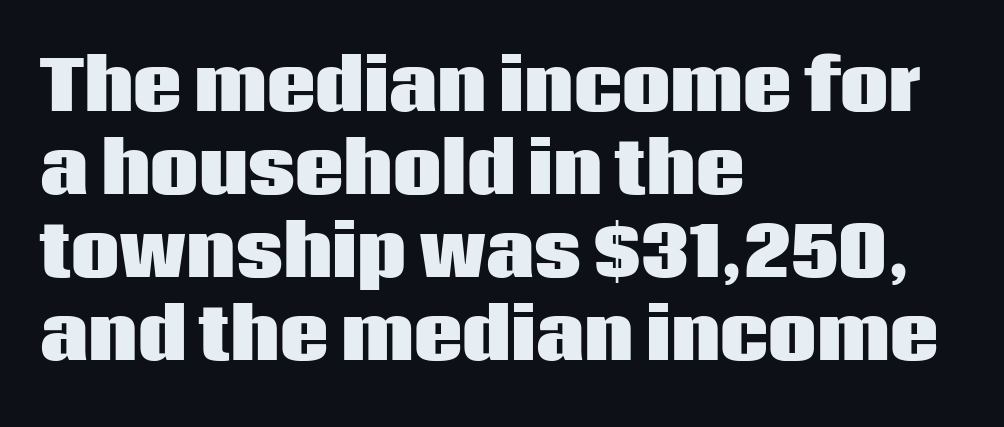
Q: Is the text bold? A: Yes.
Q: Is the text italic (slanted)? A: No, it is upright.
Q: Is the typeface a serif or a sans-serif typeface? A: Sans-serif.
Q: Is the text underlined? A: No.
Q: How is the paragraph aligned? A: Left-aligned.
Q: Is the spacing between letters normal or unusually wide? A: Normal.
Q: Width (condensed, normal, or wide)? A: Normal.
Q: Stroke contrast? A: Low.
Q: x-height? A: Large.
Q: Monospaced? A: No.
